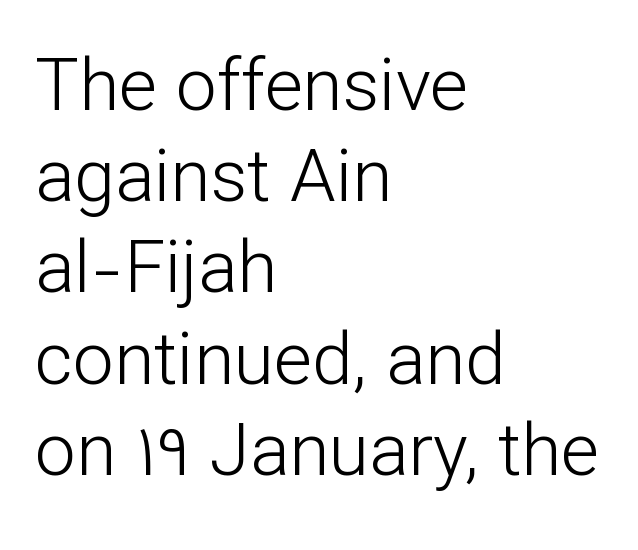
{"serif": "no", "italic": "no", "bold": "no", "weight": "light", "width": "normal", "stroke_contrast": "low", "x_height": "medium", "monospaced": "no", "underline": "no", "align": "left", "line_spacing": "normal", "line_spacing_ratio": 1.25, "letter_spacing": "normal", "letter_spacing_em": 0.0, "glyph_px": 73}
